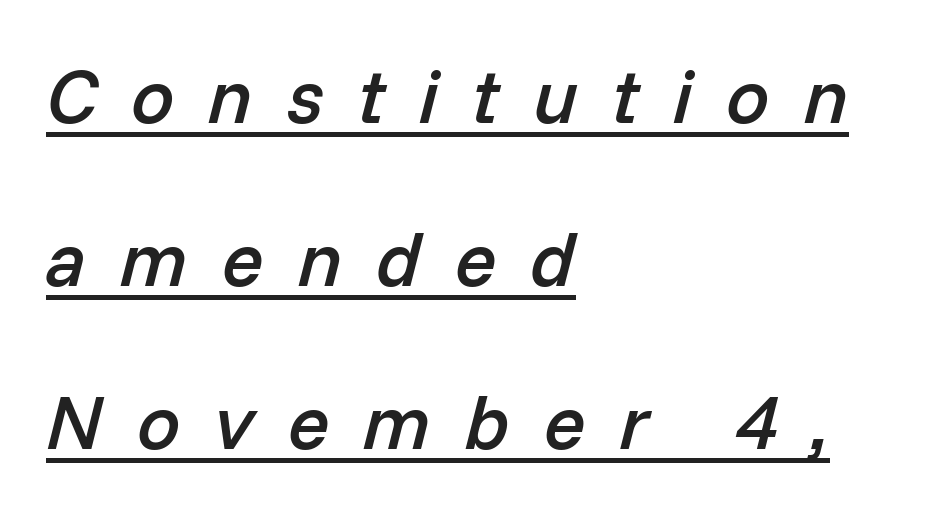
Q: Is the text bold? A: Semi-bold.
Q: Is the text italic (slanted)? A: Yes, it leans right by about 14 degrees.
Q: Is the text underlined? A: Yes.
Q: How is the paragraph aligned? A: Left-aligned.
Q: Is the spacing between letters normal or unusually wide? A: Unusually wide.
Q: Is the spacing between lines tight, normal or loose? A: Loose.
Q: Width (condensed, normal, or wide)? A: Normal.
Q: Stroke contrast? A: Low.
Q: x-height? A: Medium.
Q: Monospaced? A: No.
